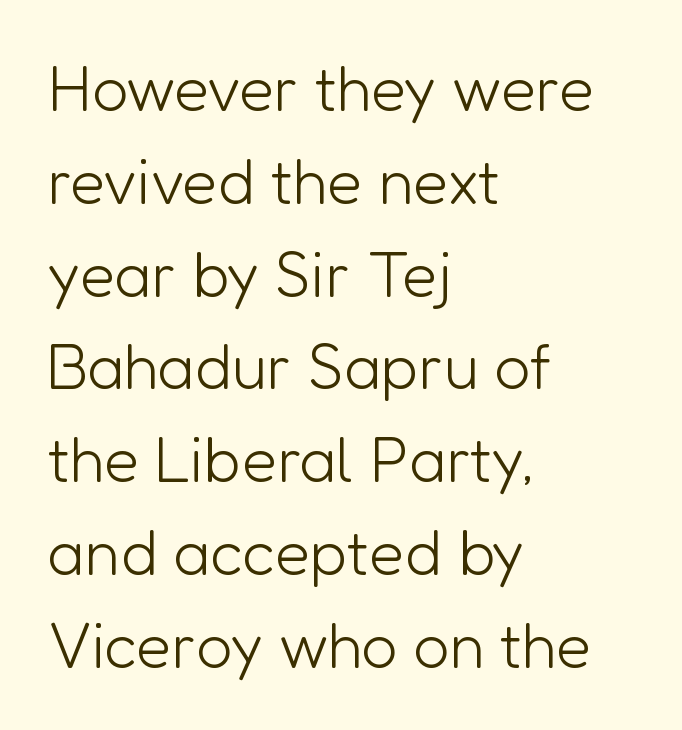
Q: Is the text bold? A: No.
Q: Is the text italic (slanted)? A: No, it is upright.
Q: Is the typeface a serif or a sans-serif typeface? A: Sans-serif.
Q: Is the text underlined? A: No.
Q: How is the paragraph aligned? A: Left-aligned.
Q: Is the spacing between letters normal or unusually wide? A: Normal.
Q: Is the spacing between lines tight, normal or loose? A: Normal.
Q: Width (condensed, normal, or wide)? A: Normal.
Q: Stroke contrast? A: Low.
Q: x-height? A: Medium.
Q: Monospaced? A: No.
